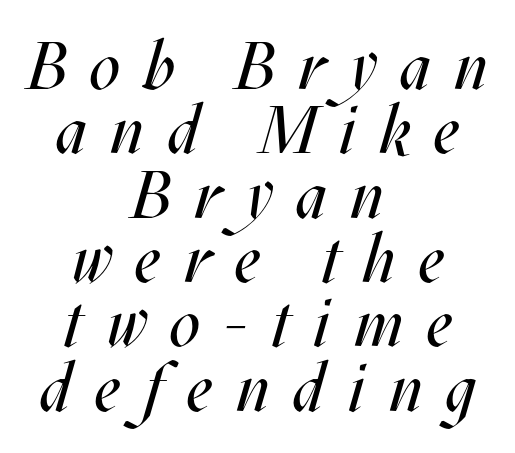
Q: Is the text bold? A: No.
Q: Is the text italic (slanted)? A: Yes, it leans right by about 17 degrees.
Q: Is the text underlined? A: No.
Q: How is the paragraph aligned? A: Centered.
Q: Is the spacing between letters normal or unusually wide? A: Unusually wide.
Q: Is the spacing between lines tight, normal or loose? A: Tight.
Q: Width (condensed, normal, or wide)? A: Condensed.
Q: Stroke contrast? A: Medium.
Q: x-height? A: Large.
Q: Monospaced? A: No.
